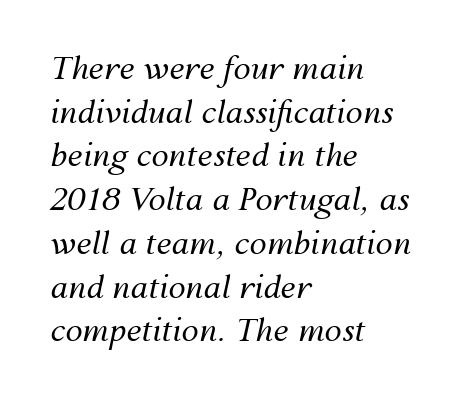
Q: Is the text bold? A: No.
Q: Is the text italic (slanted)? A: Yes, it leans right by about 12 degrees.
Q: Is the text underlined? A: No.
Q: How is the paragraph aligned? A: Left-aligned.
Q: Is the spacing between letters normal or unusually wide? A: Normal.
Q: Is the spacing between lines tight, normal or loose? A: Normal.
Q: Width (condensed, normal, or wide)? A: Normal.
Q: Stroke contrast? A: Medium.
Q: x-height? A: Medium.
Q: Monospaced? A: No.
